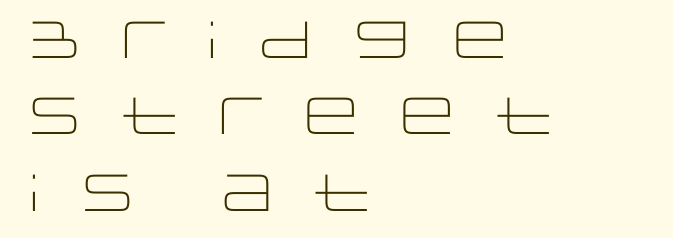
The image shows 52 px light, wide sans-serif type, upright; set left-aligned, normal line spacing (1.47x), unusually wide letter spacing (+0.33 em), not underlined; low stroke contrast and a large x-height.
